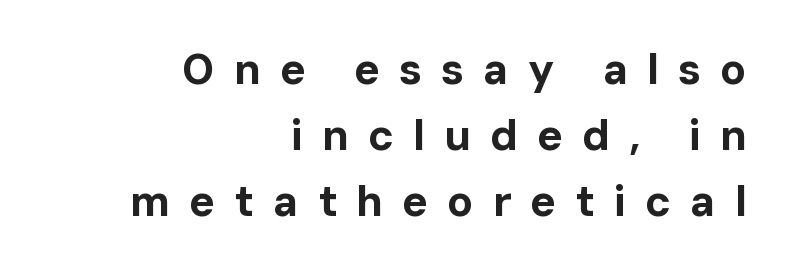
Each letter keeps its own natural width here, so spacing adapts to shape. Compared with a flush-left layout, this one pins lines to the opposite, right side. The axis of the letterforms is exactly vertical. Baseline-to-baseline distance is the conventional proportion of letter height. On the weight axis this lands at bold, roughly 700. The space directly below the letters is spotless.
